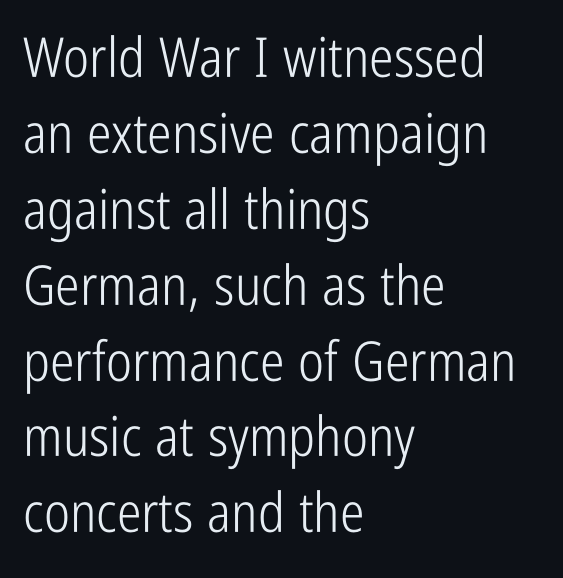
{"serif": "no", "italic": "no", "bold": "no", "weight": "light", "width": "condensed", "stroke_contrast": "low", "x_height": "medium", "monospaced": "no", "underline": "no", "align": "left", "line_spacing": "normal", "line_spacing_ratio": 1.38, "letter_spacing": "normal", "letter_spacing_em": 0.0, "glyph_px": 55}
